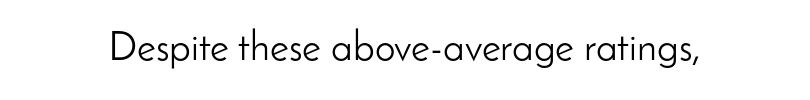
The image shows 41 px light sans-serif type, upright; set normal letter spacing, not underlined; low stroke contrast and a small x-height.
